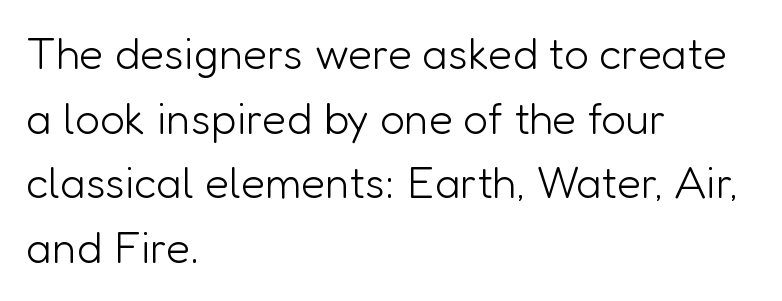
Students, note that the glyphs here touch the page at normal intervals. Compared with a centered layout, this one pins lines to the left instead. This block has exactly the height ordinary leading produces. The glyphs in this specimen are sans serif. Tall strokes in this sample are plumb rather than angled. Think of a printed novel: that variable character pitch is what you see here.
